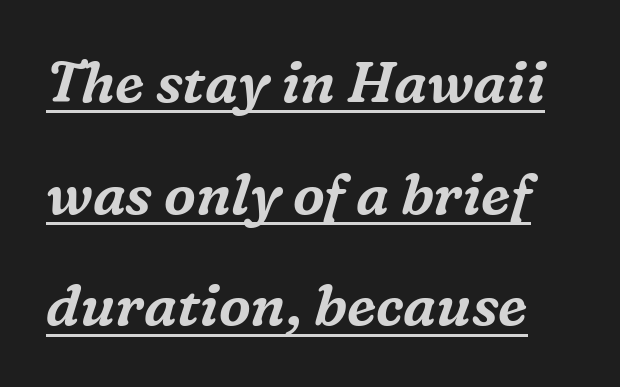
The image shows 57 px serif type, italic (leaning right); set loose line spacing (1.96x), normal letter spacing, underlined; medium stroke contrast and a medium x-height.
